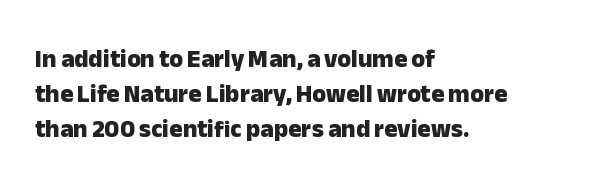
{"italic": "no", "bold": "yes", "underline": "no", "align": "left", "line_spacing": "normal", "line_spacing_ratio": 1.4, "letter_spacing": "normal", "letter_spacing_em": 0.0, "glyph_px": 25}
